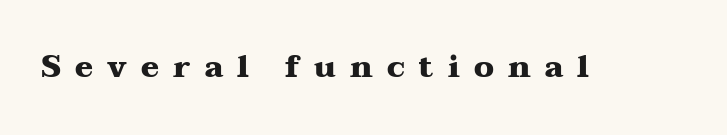
{"serif": "yes", "italic": "no", "bold": "yes", "weight": "heavy", "width": "wide", "stroke_contrast": "medium", "x_height": "medium", "monospaced": "no", "underline": "no", "letter_spacing": "wide", "letter_spacing_em": 0.47, "glyph_px": 30}
